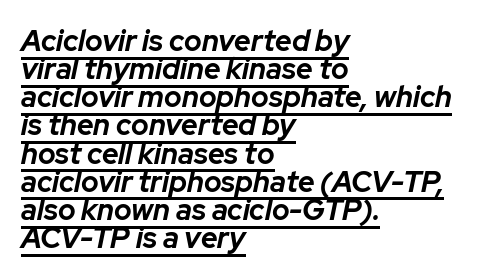
Q: Is the text bold? A: Yes.
Q: Is the text italic (slanted)? A: Yes, it leans right by about 12 degrees.
Q: Is the text underlined? A: Yes.
Q: How is the paragraph aligned? A: Left-aligned.
Q: Is the spacing between letters normal or unusually wide? A: Normal.
Q: Is the spacing between lines tight, normal or loose? A: Tight.
Q: Width (condensed, normal, or wide)? A: Normal.
Q: Stroke contrast? A: Low.
Q: x-height? A: Medium.
Q: Monospaced? A: No.
